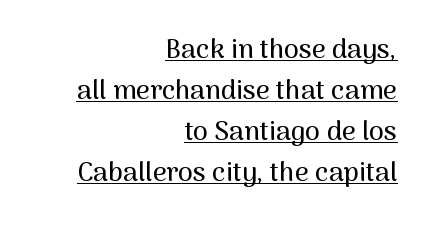
The typography opts for an upright posture over an oblique one. Right-aligned paragraph, ragged on the left. The leading is moderate, giving the passage an even texture. A rule runs beneath these lines of type. Observe the ordinary spacing: letters are neighbours, not strangers.
